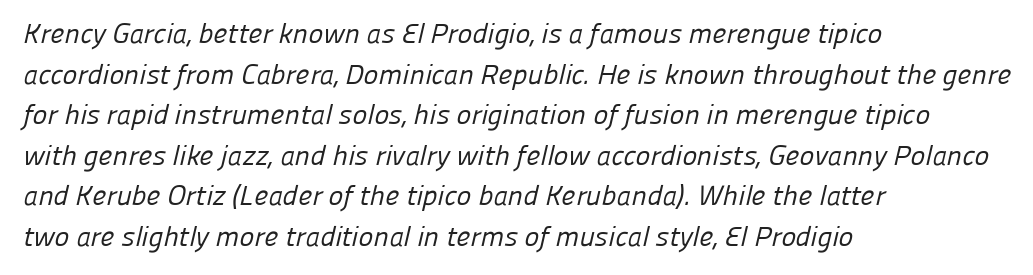
Q: Is the text bold? A: No.
Q: Is the typeface a serif or a sans-serif typeface? A: Sans-serif.
Q: Is the text underlined? A: No.
Q: How is the paragraph aligned? A: Left-aligned.
Q: Is the spacing between letters normal or unusually wide? A: Normal.
Q: Is the spacing between lines tight, normal or loose? A: Normal.
Q: Width (condensed, normal, or wide)? A: Normal.
Q: Stroke contrast? A: Low.
Q: x-height? A: Medium.
Q: Monospaced? A: No.
